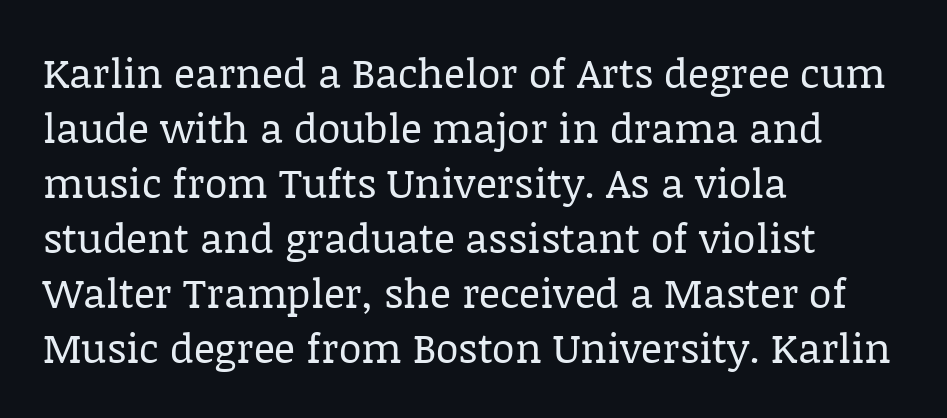
Q: Is the text bold? A: No.
Q: Is the text italic (slanted)? A: No, it is upright.
Q: Is the typeface a serif or a sans-serif typeface? A: Serif.
Q: Is the text underlined? A: No.
Q: How is the paragraph aligned? A: Left-aligned.
Q: Is the spacing between letters normal or unusually wide? A: Normal.
Q: Is the spacing between lines tight, normal or loose? A: Normal.
Q: Width (condensed, normal, or wide)? A: Normal.
Q: Stroke contrast? A: Low.
Q: x-height? A: Large.
Q: Monospaced? A: No.
